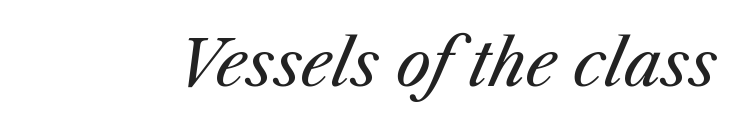
{"italic": "yes", "lean": "right", "slant_degrees": 25, "bold": "no", "weight": "regular", "width": "normal", "stroke_contrast": "medium", "x_height": "medium", "monospaced": "no", "underline": "no", "letter_spacing": "normal", "letter_spacing_em": 0.0, "glyph_px": 62}
